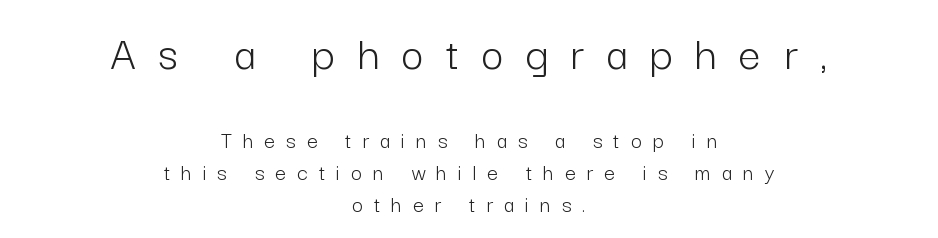
Q: Is the text bold? A: No.
Q: Is the text italic (slanted)? A: No, it is upright.
Q: Is the typeface a serif or a sans-serif typeface? A: Sans-serif.
Q: Is the text underlined? A: No.
Q: How is the paragraph aligned? A: Centered.
Q: Is the spacing between letters normal or unusually wide? A: Unusually wide.
Q: Is the spacing between lines tight, normal or loose? A: Normal.
Q: Which block of text is set in a larger size, the first (top) or the second (bottom)? A: The first (top) one.
Q: Width (condensed, normal, or wide)? A: Normal.
Q: Stroke contrast? A: Low.
Q: x-height? A: Medium.
Q: Monospaced? A: No.
